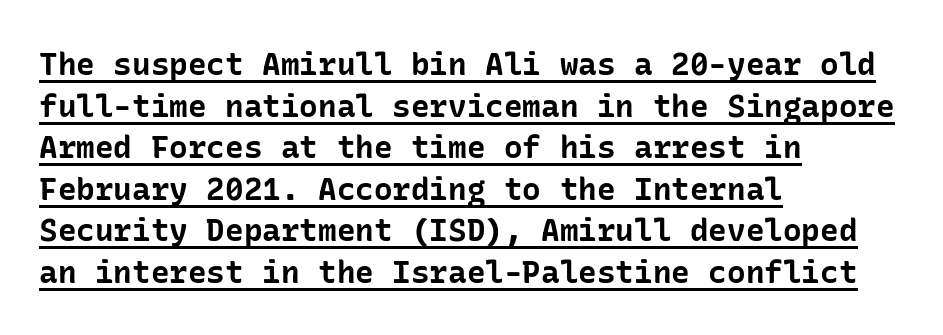
{"serif": "no", "italic": "no", "bold": "yes", "weight": "bold", "width": "normal", "stroke_contrast": "low", "x_height": "medium", "underline": "yes", "align": "left", "line_spacing": "normal", "line_spacing_ratio": 1.34, "letter_spacing": "normal", "letter_spacing_em": 0.0, "glyph_px": 31}
